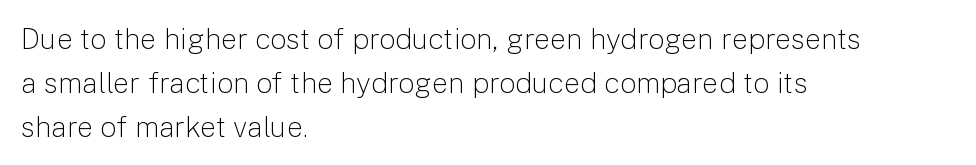
{"serif": "no", "italic": "no", "bold": "no", "weight": "light", "width": "normal", "stroke_contrast": "low", "x_height": "medium", "monospaced": "no", "underline": "no", "align": "left", "line_spacing": "normal", "line_spacing_ratio": 1.51, "letter_spacing": "normal", "letter_spacing_em": 0.0, "glyph_px": 29}
